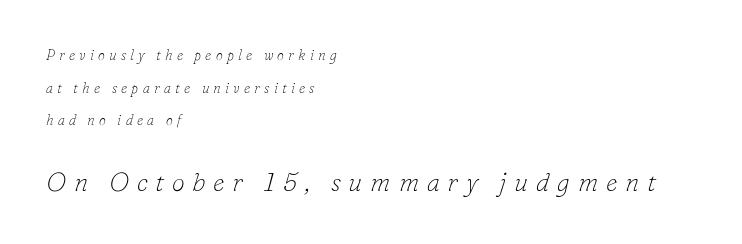
Q: Is the text bold? A: No.
Q: Is the text italic (slanted)? A: Yes, it leans right by about 16 degrees.
Q: Is the text underlined? A: No.
Q: How is the paragraph aligned? A: Left-aligned.
Q: Is the spacing between letters normal or unusually wide? A: Unusually wide.
Q: Is the spacing between lines tight, normal or loose? A: Loose.
Q: Which block of text is set in a larger size, the first (top) or the second (bottom)? A: The second (bottom) one.
